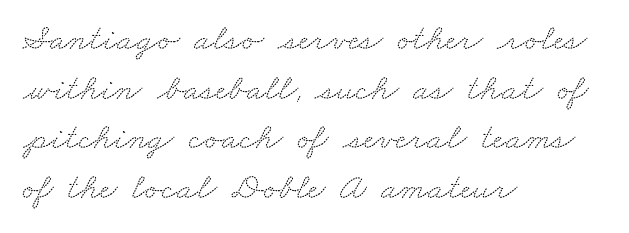
The image shows 37 px wide serif type; set left-aligned, normal line spacing (1.34x), normal letter spacing, not underlined; medium stroke contrast and a small x-height.
